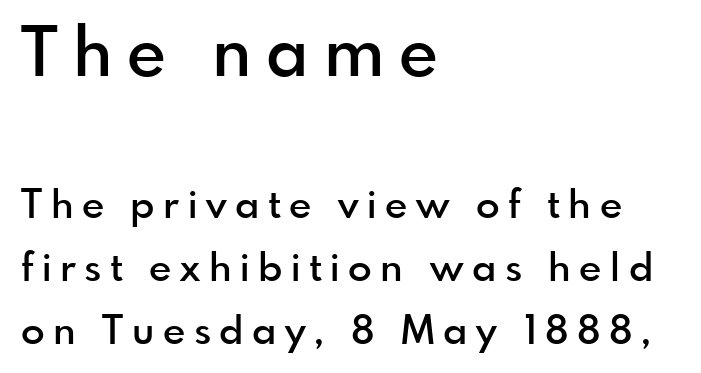
Q: Is the text bold? A: Semi-bold.
Q: Is the text italic (slanted)? A: No, it is upright.
Q: Is the typeface a serif or a sans-serif typeface? A: Sans-serif.
Q: Is the text underlined? A: No.
Q: How is the paragraph aligned? A: Left-aligned.
Q: Is the spacing between letters normal or unusually wide? A: Unusually wide.
Q: Is the spacing between lines tight, normal or loose? A: Normal.
Q: Which block of text is set in a larger size, the first (top) or the second (bottom)? A: The first (top) one.
Q: Width (condensed, normal, or wide)? A: Normal.
Q: x-height? A: Small.
Q: Monospaced? A: No.
